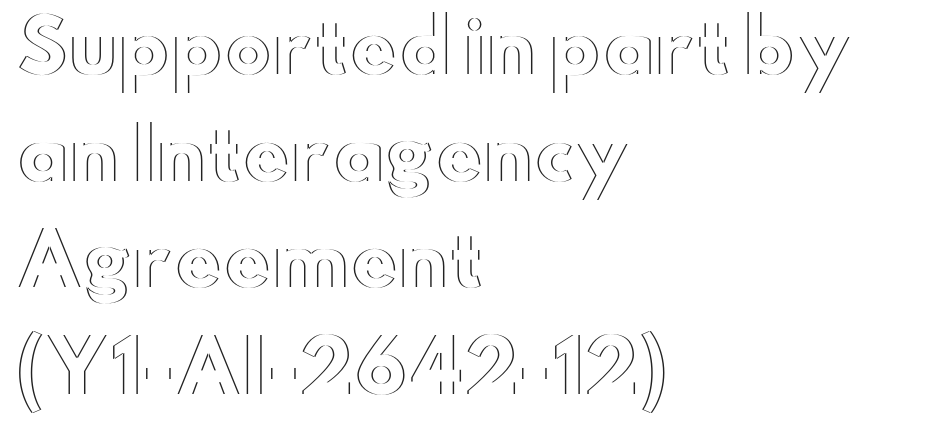
The image shows 72 px wide type, upright; set left-aligned, normal line spacing (1.48x), normal letter spacing, not underlined; a small x-height.
